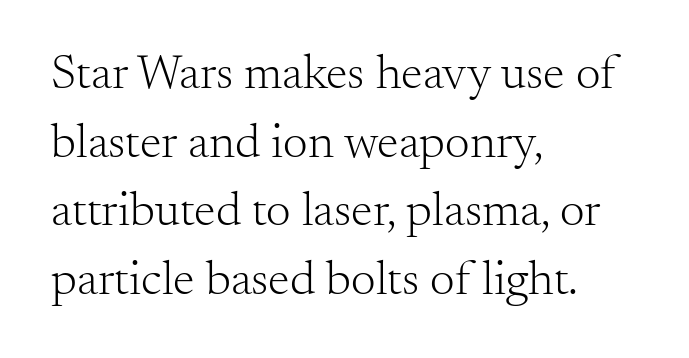
No italicization has been applied; the sample stays upright. Lines of text with bare space underneath. The passage shown stacks its lines at a standard gap. The type is set solid horizontally, with unmodified tracking.
